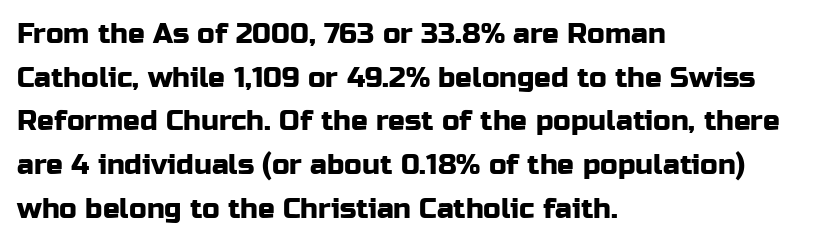
Unmarked baselines from the first word to the last. Honestly, the row spacing looks completely unremarkable. Notice how the passage keeps a crisp vertical edge on the left only. The horizontal fit of the characters is conventional and even. No italicization has been applied; the sample stays upright.
